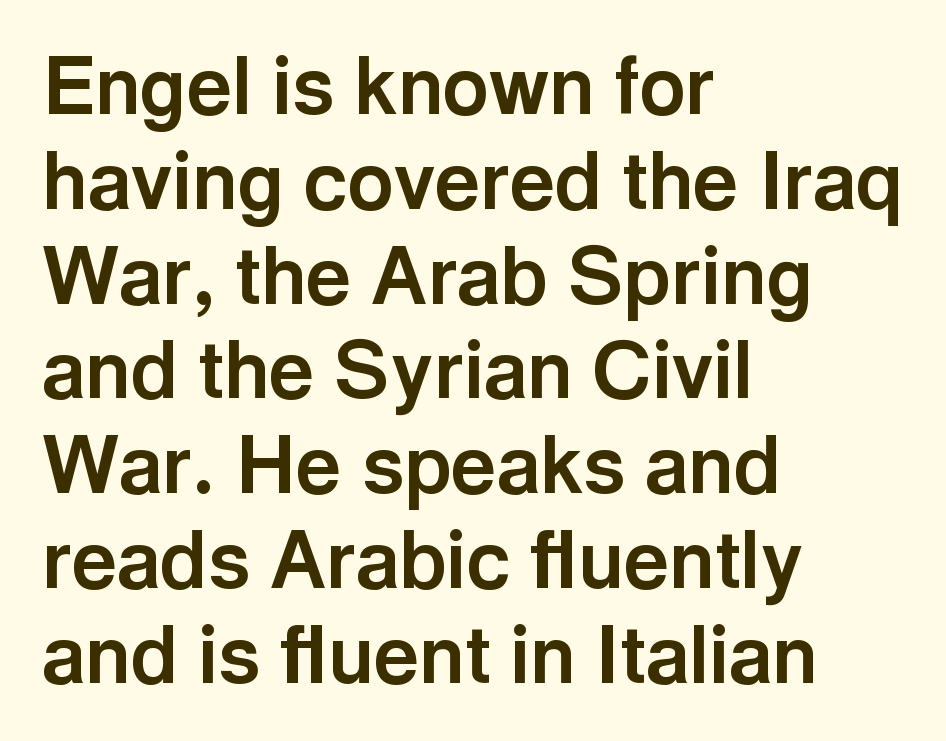
Underlining? Definitely not there. Nothing unusual about the tracking: characters are spaced as the font intends. A sans-serif font was chosen for this passage. Rendered with straight, roman letterforms.
